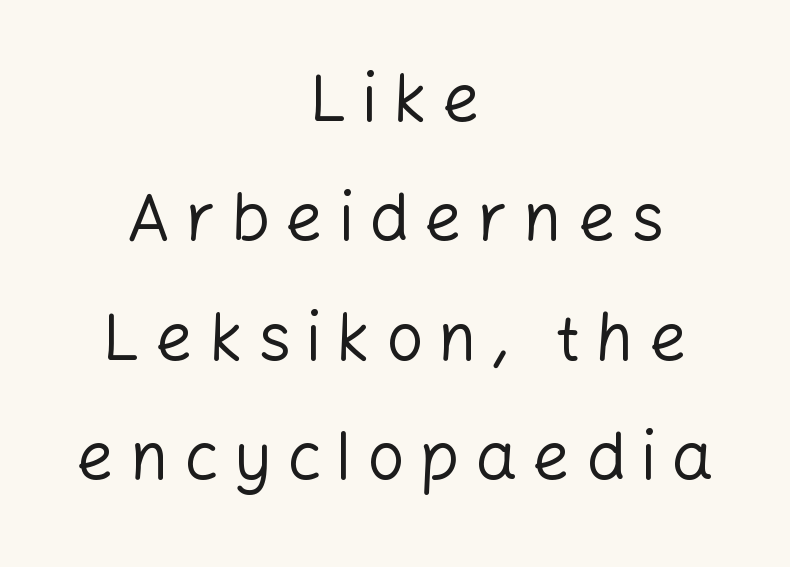
The designer went with a sans here, leaving each stem footless. Here the designer chose a conventional face with non-uniform glyph widths. Vertical stems look standard width or narrower in stroke. The face used here is rendered with a markedly widened letterfit.
